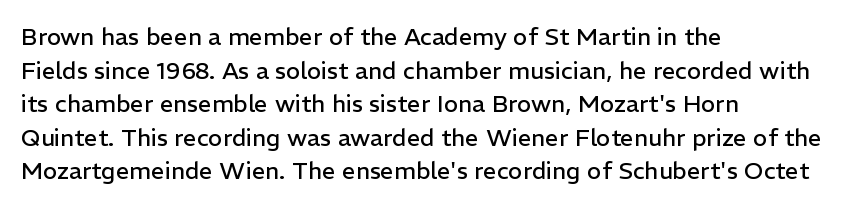
The image shows 24 px text type, upright; set left-aligned, normal line spacing (1.4x), normal letter spacing, not underlined.
